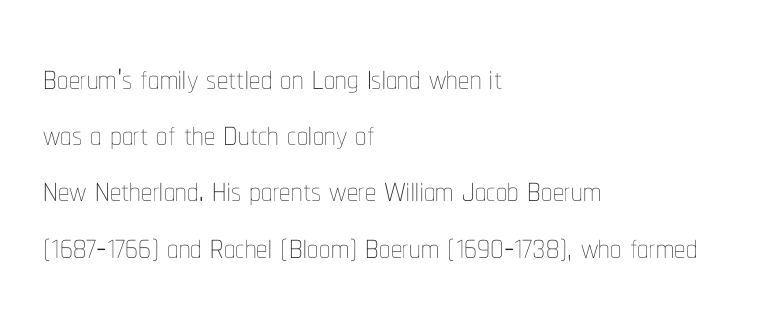
{"italic": "no", "bold": "no", "weight": "thin", "width": "condensed", "stroke_contrast": "low", "x_height": "medium", "monospaced": "no", "underline": "no", "align": "left", "line_spacing": "normal", "line_spacing_ratio": 1.25, "letter_spacing": "normal", "letter_spacing_em": 0.0, "glyph_px": 45}
